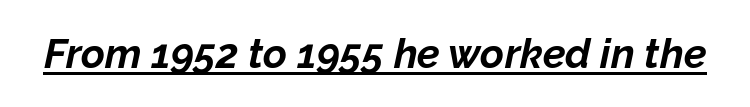
Q: Is the text bold? A: Yes.
Q: Is the text italic (slanted)? A: Yes, it leans right by about 12 degrees.
Q: Is the text underlined? A: Yes.
Q: Is the spacing between letters normal or unusually wide? A: Normal.
Q: Width (condensed, normal, or wide)? A: Normal.
Q: Stroke contrast? A: Low.
Q: x-height? A: Medium.
Q: Monospaced? A: No.
